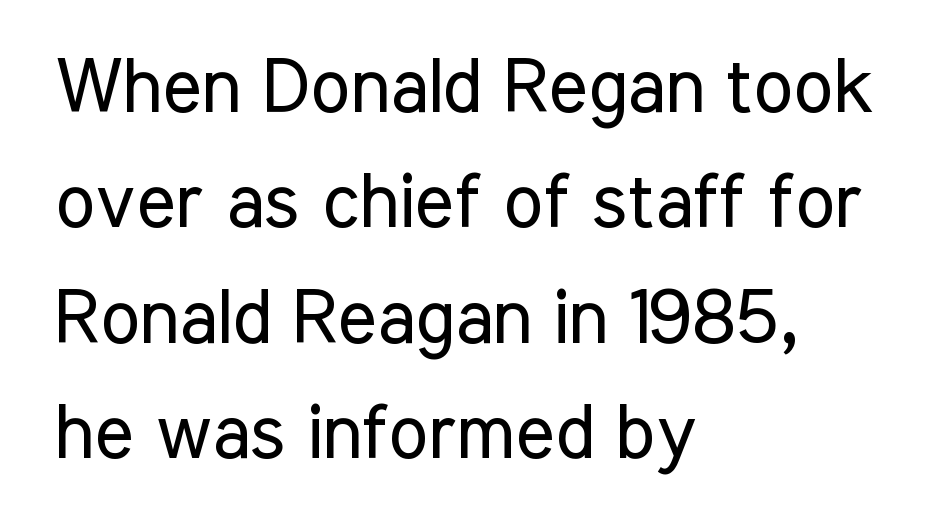
Caption: face not bold, strokes unweighted. The passage shown is not underscored anywhere. The glyphs in this specimen are sans serif. Each word holds together tightly as a unit, with standard inter-letter gaps.
